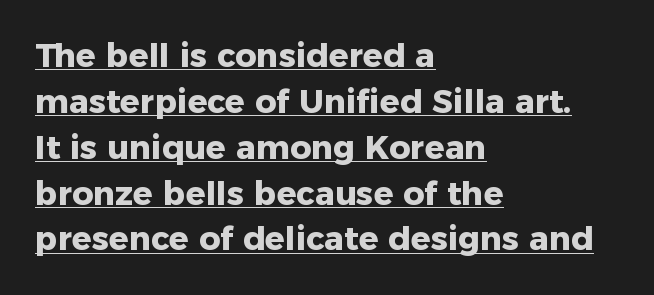
The typesetter has applied underlining to the passage shown. Do the characters align in a grid? No, the font is proportional. Every stem runs plumb, perpendicular to the baseline. Set as a true bold cut, around the 700 mark. The leading is moderate, giving the passage an even texture. Compared with typical body copy, the letter spacing here is the same.
